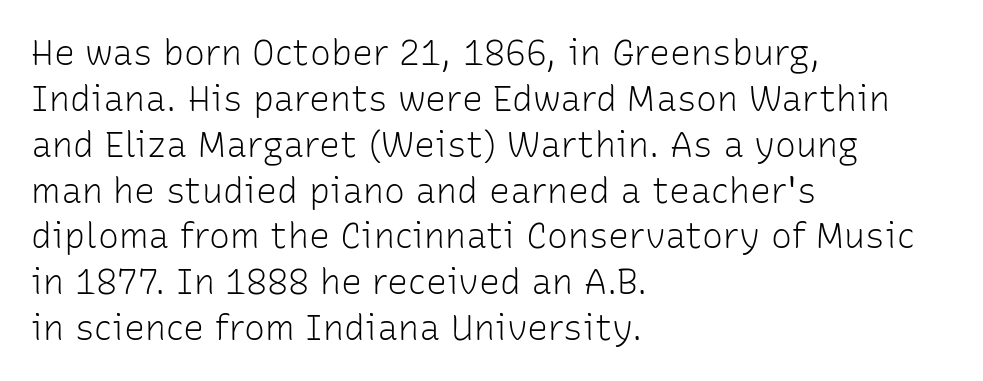
{"serif": "no", "italic": "no", "bold": "no", "weight": "light", "width": "normal", "stroke_contrast": "low", "x_height": "medium", "monospaced": "no", "underline": "no", "align": "left", "line_spacing": "normal", "line_spacing_ratio": 1.31, "letter_spacing": "normal", "letter_spacing_em": 0.0, "glyph_px": 35}
